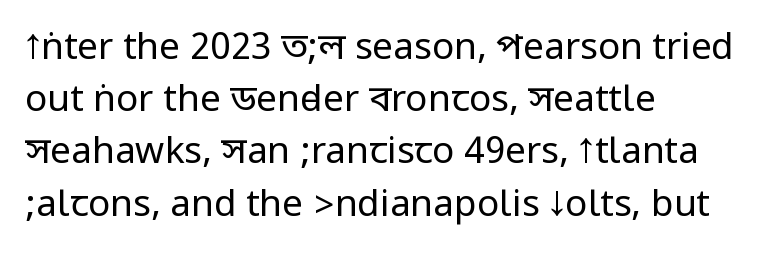
No chunkiness to these letters — they're not bold. Words appear dense and cohesive because spacing is normal. A classic flush-left, rag-right setting is used for this passage. The text was rendered using a sans face with plain stroke endings. Honestly, the row spacing looks completely unremarkable. This is the regular roman posture of the typeface.
